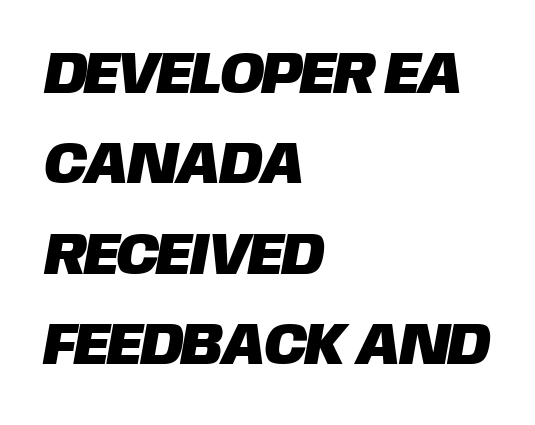
{"serif": "no", "width": "normal", "stroke_contrast": "low", "x_height": "large", "monospaced": "no", "underline": "no", "align": "left", "line_spacing": "normal", "line_spacing_ratio": 1.53, "letter_spacing": "normal", "letter_spacing_em": 0.0, "glyph_px": 59}
